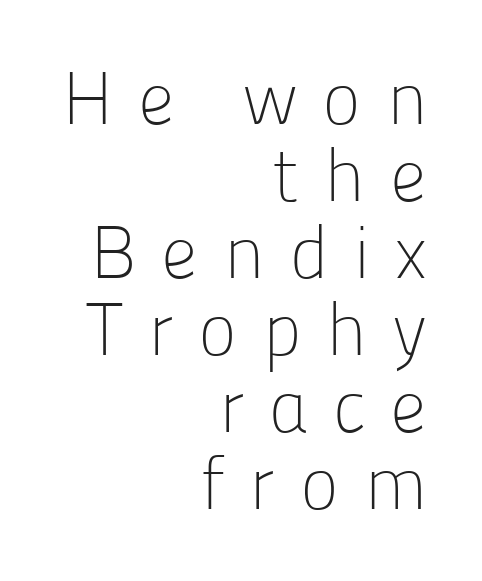
{"serif": "no", "italic": "no", "bold": "no", "weight": "light", "width": "normal", "stroke_contrast": "low", "x_height": "medium", "monospaced": "no", "underline": "no", "align": "right", "line_spacing": "tight", "line_spacing_ratio": 1.04, "letter_spacing": "wide", "letter_spacing_em": 0.33, "glyph_px": 74}
